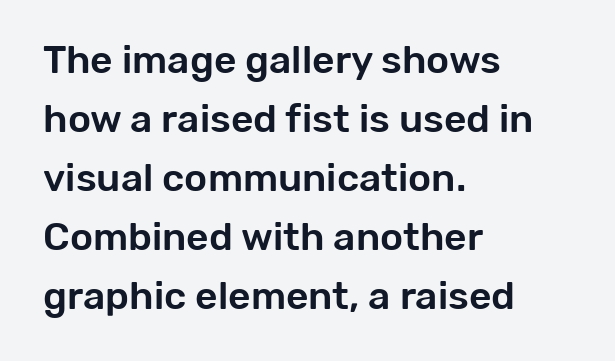
The image shows 39 px sans-serif type, upright; set left-aligned, normal line spacing (1.51x), normal letter spacing, not underlined; low stroke contrast and a medium x-height.
